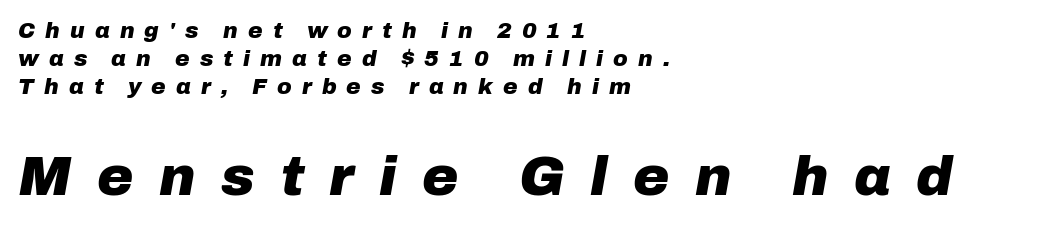
The image shows 55 px heavy type, italic (leaning right); set left-aligned, normal line spacing (1.28x), unusually wide letter spacing (+0.46 em), not underlined; the second (bottom) block is 2.5x larger; low stroke contrast and a medium x-height.
